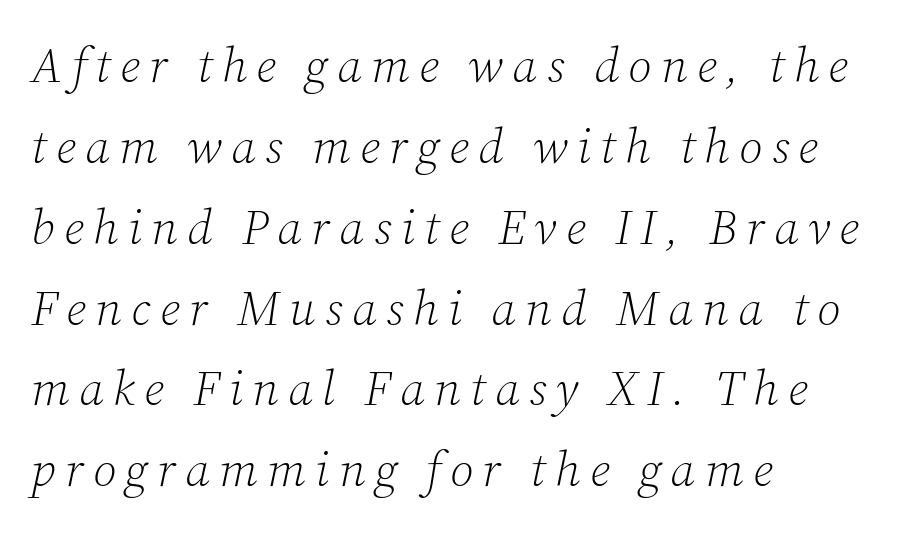
{"serif": "yes", "italic": "yes", "lean": "right", "slant_degrees": 12, "bold": "no", "weight": "light", "width": "normal", "stroke_contrast": "low", "x_height": "medium", "monospaced": "no", "underline": "no", "align": "left", "line_spacing": "normal", "line_spacing_ratio": 1.65, "glyph_px": 49}
